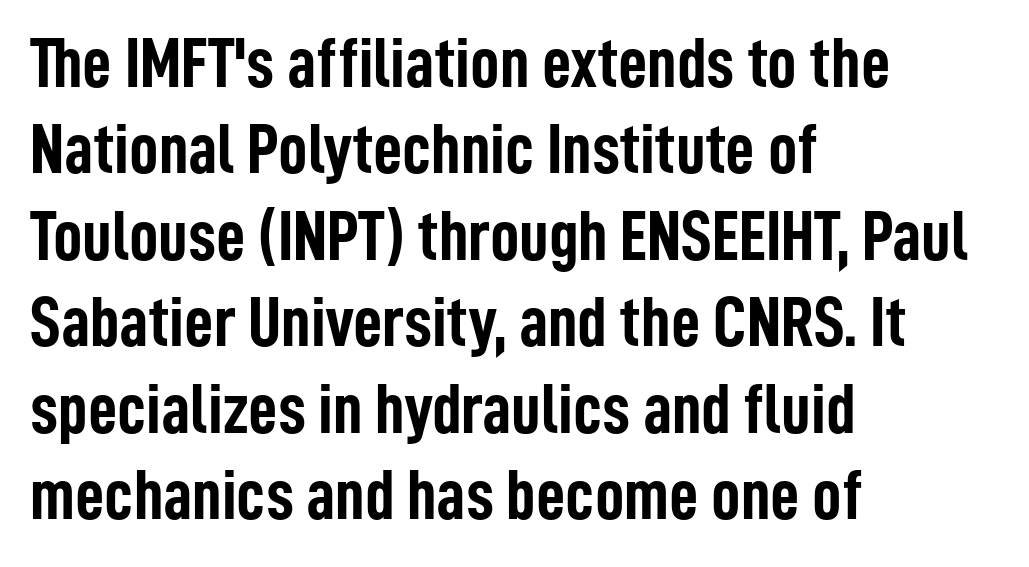
{"serif": "no", "italic": "no", "bold": "yes", "weight": "semibold", "width": "condensed", "stroke_contrast": "low", "x_height": "medium", "monospaced": "no", "underline": "no", "align": "left", "line_spacing_ratio": 1.2, "letter_spacing": "normal", "letter_spacing_em": 0.0, "glyph_px": 72}
